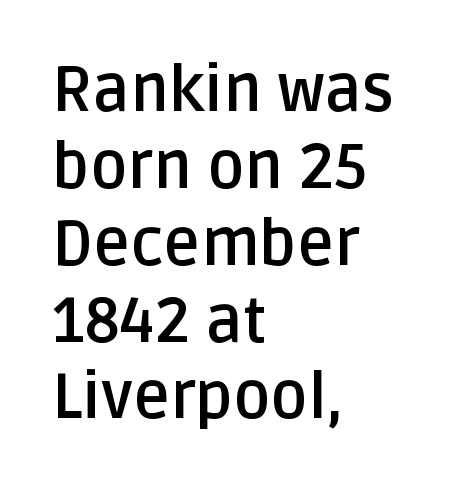
{"serif": "no", "italic": "no", "bold": "yes", "weight": "semibold", "width": "normal", "stroke_contrast": "low", "x_height": "large", "monospaced": "no", "underline": "no", "align": "left", "line_spacing_ratio": 1.22, "letter_spacing": "normal", "letter_spacing_em": 0.0, "glyph_px": 63}
